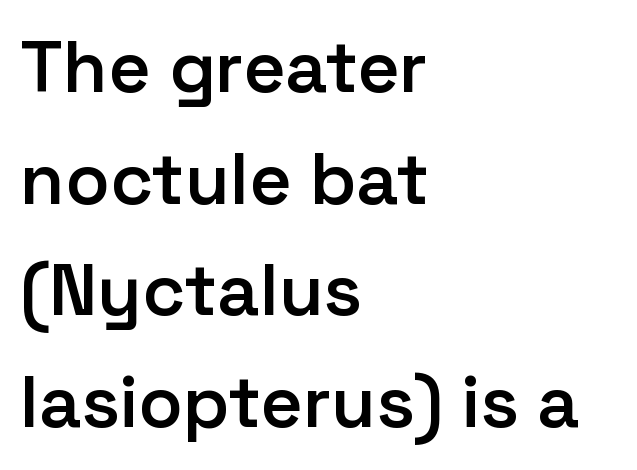
{"serif": "no", "italic": "no", "bold": "semi", "weight": "semibold", "width": "normal", "stroke_contrast": "low", "x_height": "medium", "monospaced": "no", "underline": "no", "align": "left", "line_spacing": "normal", "line_spacing_ratio": 1.53, "letter_spacing": "normal", "letter_spacing_em": 0.0, "glyph_px": 73}
